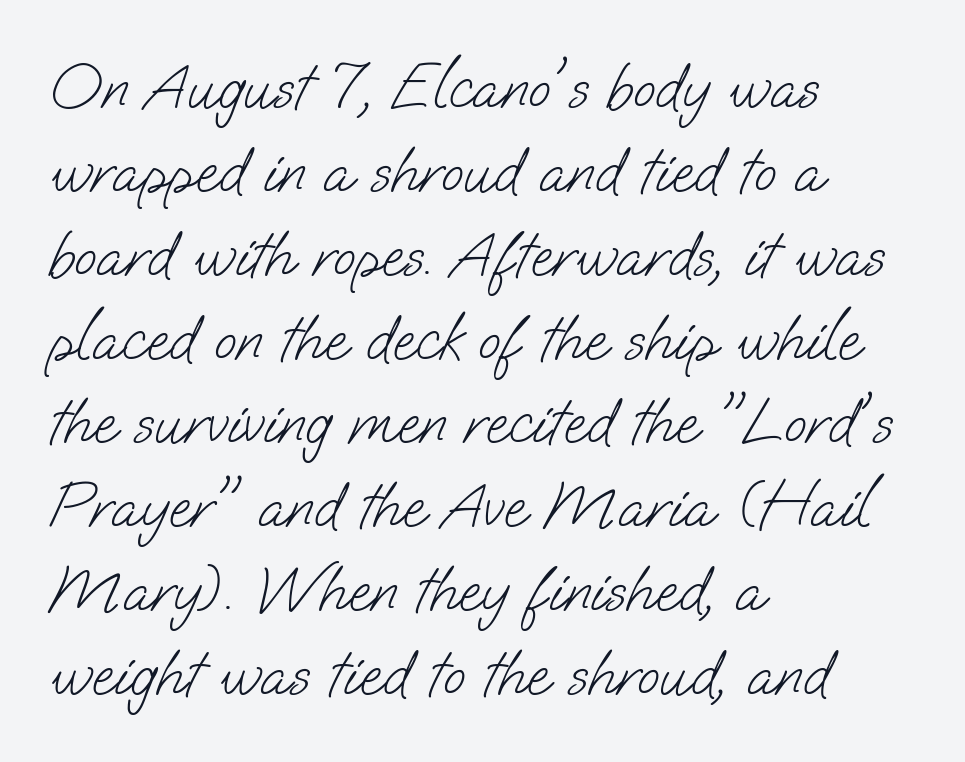
Leading matches the norm, producing a regular column. Regarding serifs, this sample does without them. Here the designer chose a conventional face with non-uniform glyph widths. Summary of weight: not heavy and not bold. Line beginnings align vertically; line endings do not.
